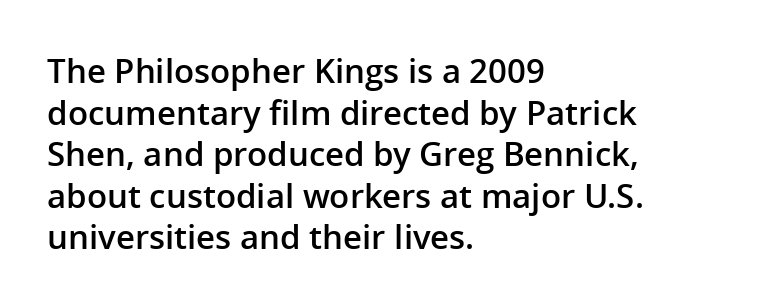
The image shows 33 px semibold sans-serif type, upright; set left-aligned, normal line spacing (1.26x), normal letter spacing, not underlined; low stroke contrast and a medium x-height.
